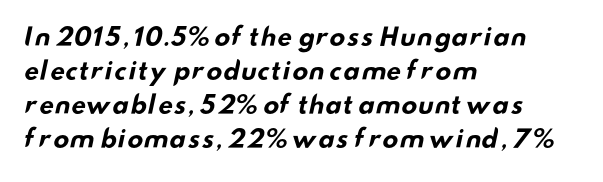
The image shows 24 px bold type; set left-aligned, normal line spacing (1.42x), normal letter spacing, not underlined.
